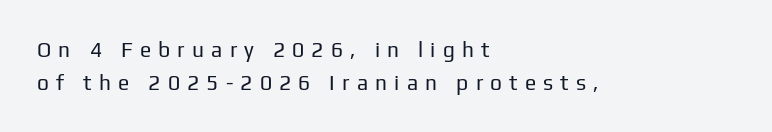
Weight: regular or lighter. Glance below the letters and you will spot only blank space. Horizontal bands of white between lines are of average thickness. Tall strokes in this sample are plumb rather than angled.
